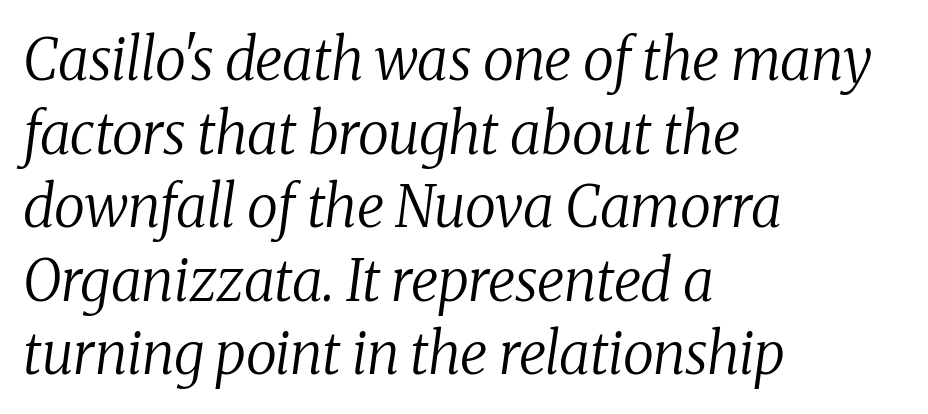
Q: Is the text bold? A: No.
Q: Is the text italic (slanted)? A: Yes, it leans right by about 8 degrees.
Q: Is the typeface a serif or a sans-serif typeface? A: Serif.
Q: Is the text underlined? A: No.
Q: How is the paragraph aligned? A: Left-aligned.
Q: Is the spacing between letters normal or unusually wide? A: Normal.
Q: Is the spacing between lines tight, normal or loose? A: Normal.
Q: Width (condensed, normal, or wide)? A: Normal.
Q: Stroke contrast? A: Medium.
Q: x-height? A: Medium.
Q: Monospaced? A: No.
